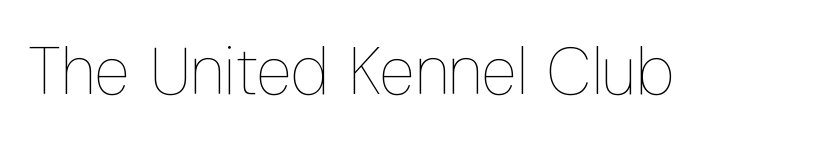
Note the varied advance widths — an 'i' is clearly narrower than an 'm'. Tall strokes in this sample are plumb rather than angled. Quick note: underline off. Ink coverage per letter is moderate at most.
